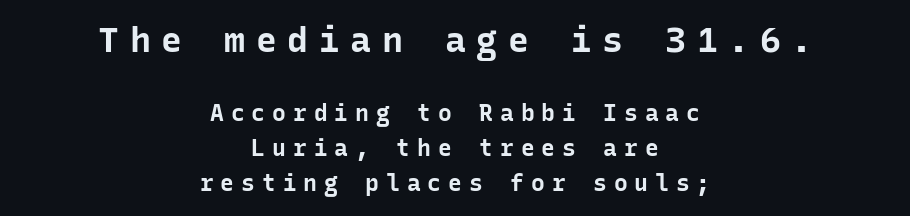
The image shows 35 px bold sans-serif type, upright, monospaced; set centered, normal line spacing (1.52x), unusually wide letter spacing (+0.3 em), not underlined; the first (top) block is 1.52x larger; low stroke contrast and a medium x-height.
